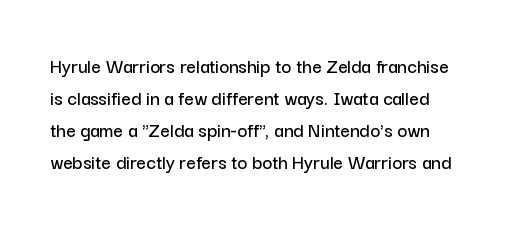
{"italic": "no", "underline": "no", "line_spacing": "normal", "line_spacing_ratio": 1.52, "letter_spacing": "normal", "letter_spacing_em": 0.0, "glyph_px": 21}
